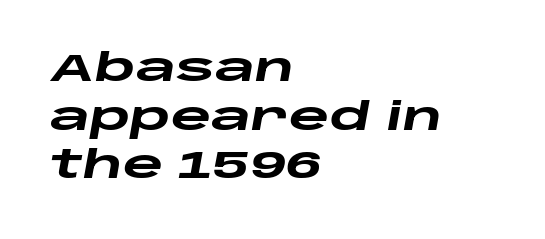
The passage shown is emphatically bold. This sample uses an oblique cut, with every glyph tilted off the vertical. The rendering uses natural spacing where letterforms have individual widths. Successive baselines arrive at the customary interval. The rendering anchors every line to the left-hand side.
